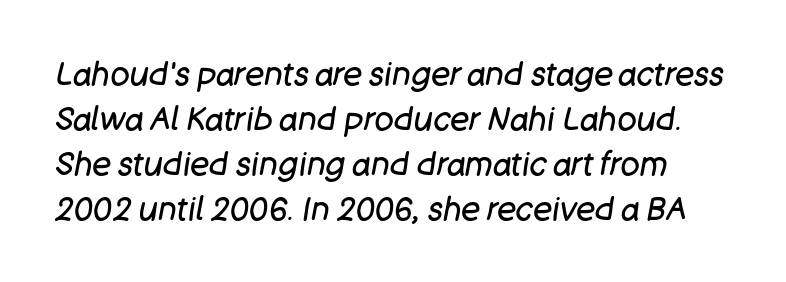
Q: Is the text bold? A: No.
Q: Is the text italic (slanted)? A: Yes, it leans right by about 11 degrees.
Q: Is the text underlined? A: No.
Q: Is the spacing between letters normal or unusually wide? A: Normal.
Q: Is the spacing between lines tight, normal or loose? A: Normal.
Q: Width (condensed, normal, or wide)? A: Normal.
Q: Stroke contrast? A: Low.
Q: x-height? A: Large.
Q: Monospaced? A: No.
